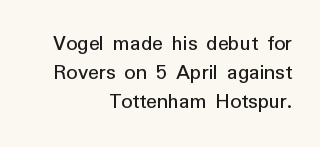
No word sits above an underline. Rendered with straight, roman letterforms. Leading matches the norm, producing a regular column. Layout note: lines flush right. Weight: regular or lighter.
